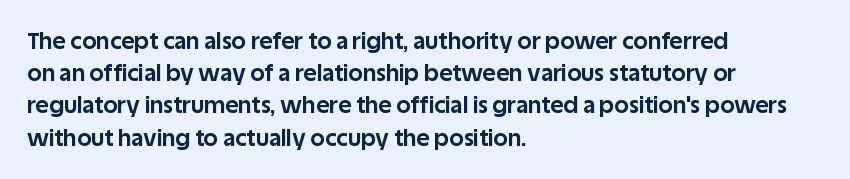
Teacher's note: observe the even left margin — that is flush-left alignment. Tracking here is standard; glyphs follow each other at the usual distance. Horizontal bands of white between lines are of average thickness. Is the type bold? Yes — the strokes are clearly thick and heavy. This is the regular roman posture of the typeface.
